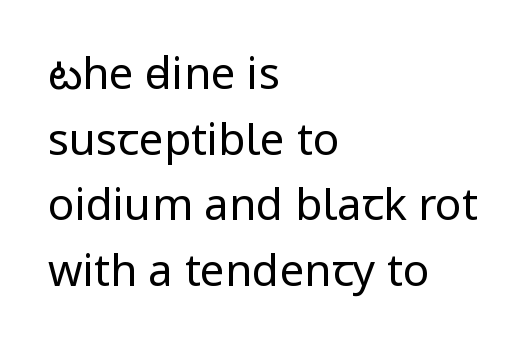
The characters are drawn with everyday or finer stroke widths. Are there feet on the stems? There aren't — it's a sans. Short note: letters normally spaced. Descenders are the only things crossing below the line. These lines stack with their left ends in a neat column.
